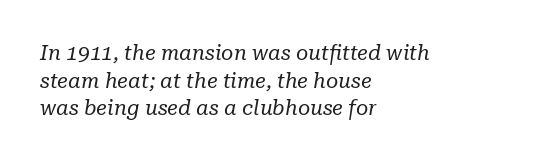
{"italic": "yes", "lean": "right", "slant_degrees": 10, "bold": "no", "underline": "no", "align": "left", "line_spacing": "normal", "line_spacing_ratio": 1.31, "letter_spacing": "normal", "letter_spacing_em": 0.0, "glyph_px": 21}
